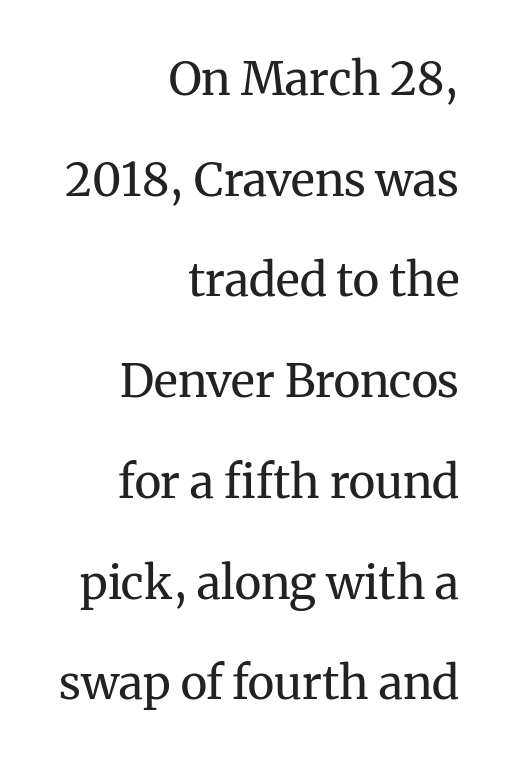
Q: Is the text bold? A: No.
Q: Is the text italic (slanted)? A: No, it is upright.
Q: Is the typeface a serif or a sans-serif typeface? A: Serif.
Q: Is the text underlined? A: No.
Q: How is the paragraph aligned? A: Right-aligned.
Q: Is the spacing between letters normal or unusually wide? A: Normal.
Q: Is the spacing between lines tight, normal or loose? A: Loose.
Q: Width (condensed, normal, or wide)? A: Normal.
Q: Stroke contrast? A: Medium.
Q: x-height? A: Medium.
Q: Monospaced? A: No.
